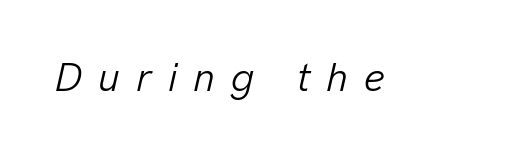
These lines are rendered in a variable-pitch font. The passage shown is not bold in any degree. These lines have a slow, spaced-out rhythm from letter to letter. The string is rendered with underlining switched off.
